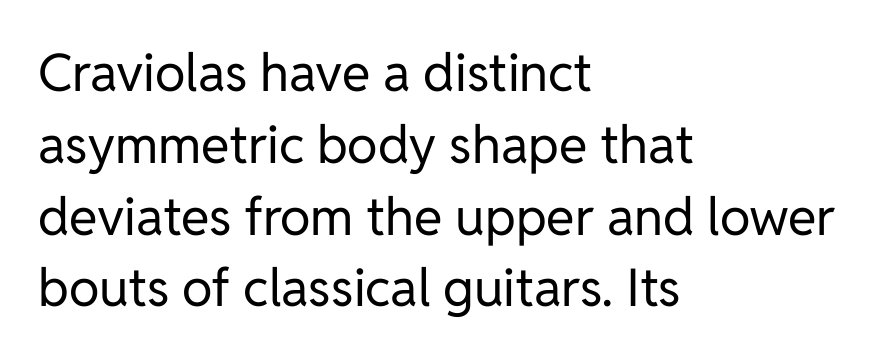
The image shows 52 px regular-weight sans-serif type, upright; set left-aligned, normal line spacing (1.38x), normal letter spacing, not underlined; low stroke contrast and a medium x-height.
